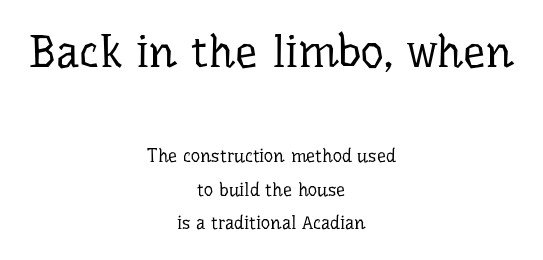
Q: Is the text bold? A: No.
Q: Is the text italic (slanted)? A: No, it is upright.
Q: Is the typeface a serif or a sans-serif typeface? A: Serif.
Q: Is the text underlined? A: No.
Q: How is the paragraph aligned? A: Centered.
Q: Is the spacing between letters normal or unusually wide? A: Normal.
Q: Which block of text is set in a larger size, the first (top) or the second (bottom)? A: The first (top) one.
Q: Width (condensed, normal, or wide)? A: Normal.
Q: Stroke contrast? A: Low.
Q: x-height? A: Medium.
Q: Monospaced? A: No.
